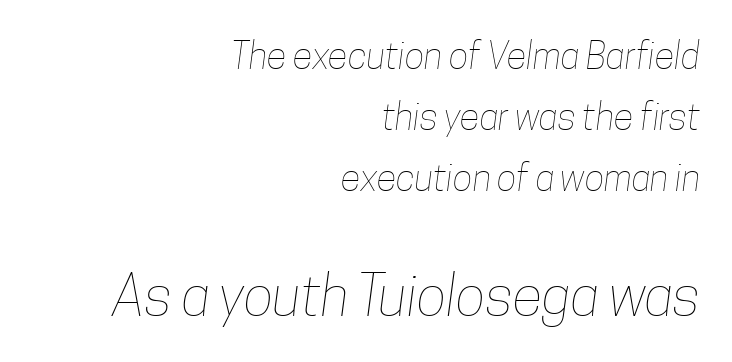
Here the designer chose a conventional face with non-uniform glyph widths. Nobody touched the tracking dial on this one. Nothing heavy about these letters — not bold at all. Small over large — that's the arrangement of the two blocks here. One glance says typical: line gaps are just what's usual. Letters rest on an invisible, unmarked baseline.
